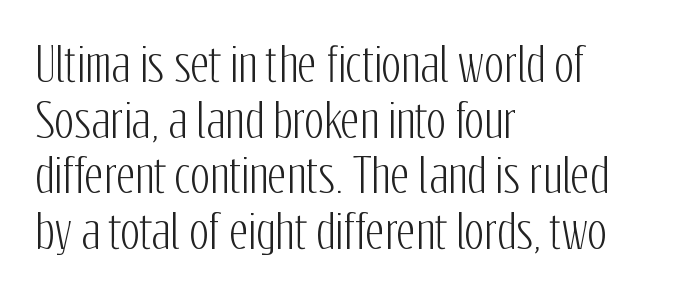
This is the regular roman posture of the typeface. The compositor pushed each line to the left boundary. This sample uses plain, unmodified letter spacing. Letterform terminals end flat and unadorned throughout the passage.
